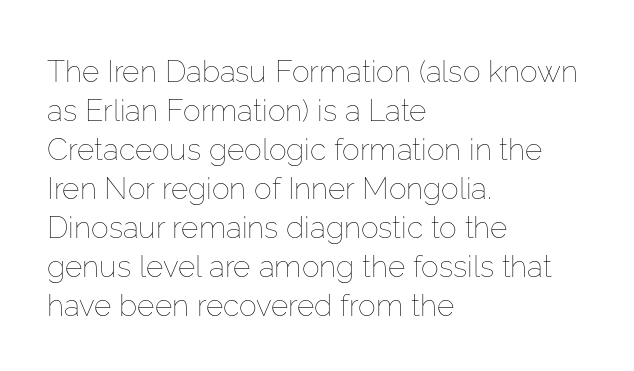
{"italic": "no", "bold": "no", "weight": "thin", "width": "normal", "stroke_contrast": "low", "x_height": "medium", "monospaced": "no", "underline": "no", "align": "left", "line_spacing": "normal", "line_spacing_ratio": 1.3, "letter_spacing": "normal", "letter_spacing_em": 0.0, "glyph_px": 30}
